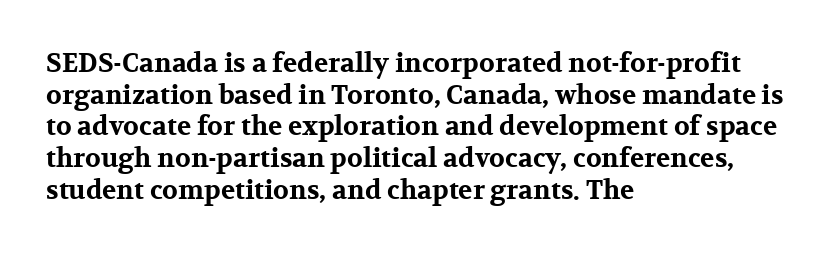
I'd describe the lettering as bold — thick and assertive. Words appear dense and cohesive because spacing is normal. Reading down the block, your eye returns to a fixed left position each line. The lettering holds an erect, upright posture throughout. Descender tails drop into unmarked territory.
